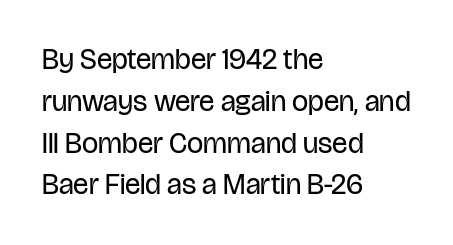
Q: Is the text bold? A: No.
Q: Is the text italic (slanted)? A: No, it is upright.
Q: Is the typeface a serif or a sans-serif typeface? A: Sans-serif.
Q: Is the text underlined? A: No.
Q: How is the paragraph aligned? A: Left-aligned.
Q: Is the spacing between letters normal or unusually wide? A: Normal.
Q: Is the spacing between lines tight, normal or loose? A: Normal.
Q: Width (condensed, normal, or wide)? A: Condensed.
Q: Stroke contrast? A: Low.
Q: x-height? A: Large.
Q: Monospaced? A: No.
